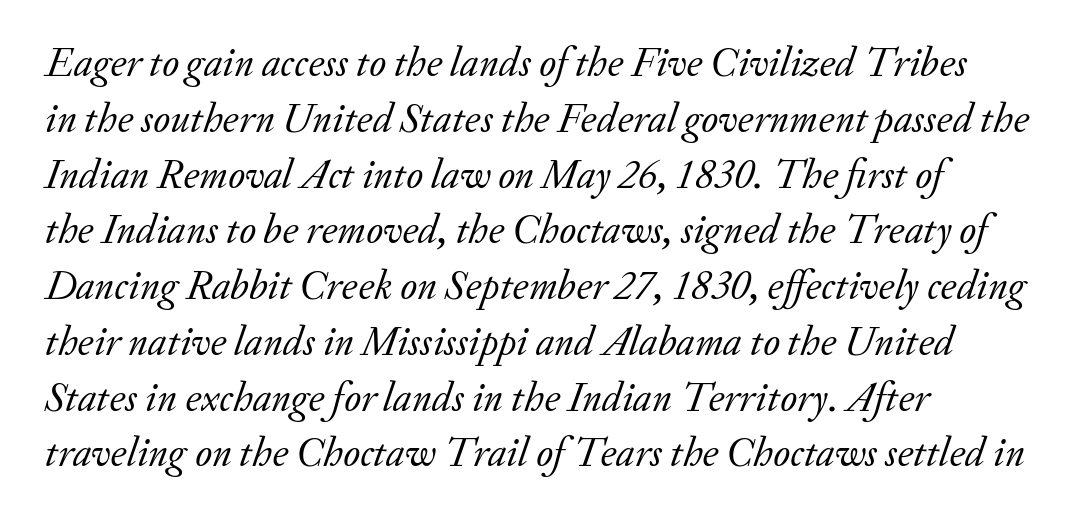
{"serif": "yes", "italic": "yes", "lean": "right", "slant_degrees": 20, "bold": "no", "weight": "regular", "width": "normal", "stroke_contrast": "low", "x_height": "small", "monospaced": "no", "underline": "no", "align": "left", "line_spacing": "normal", "line_spacing_ratio": 1.36, "letter_spacing": "normal", "letter_spacing_em": 0.0, "glyph_px": 41}
